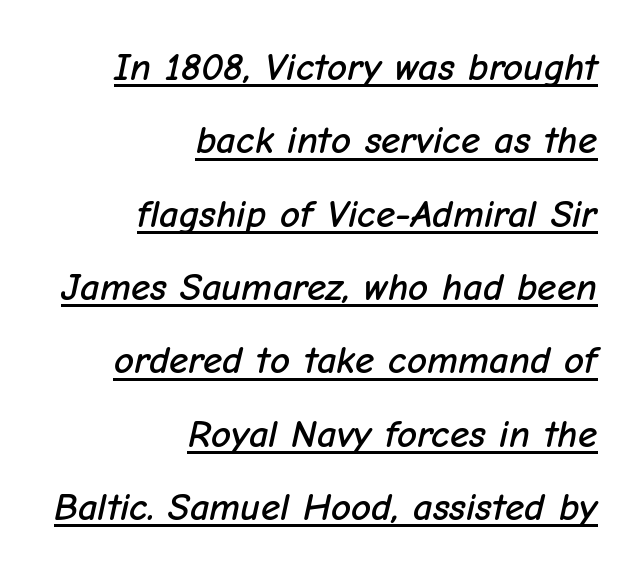
{"italic": "yes", "lean": "right", "slant_degrees": 12, "width": "normal", "stroke_contrast": "low", "x_height": "medium", "monospaced": "no", "underline": "yes", "align": "right", "line_spacing_ratio": 1.88, "letter_spacing": "normal", "letter_spacing_em": 0.0, "glyph_px": 39}
